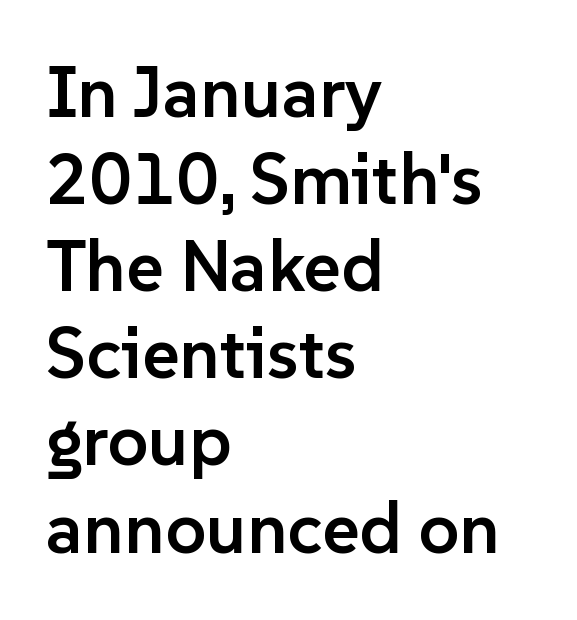
Regarding serifs, this sample does without them. Each row of text sits above clean, open space. Note the varied advance widths — an 'i' is clearly narrower than an 'm'. This rendering leaves character spacing at its baseline value.
